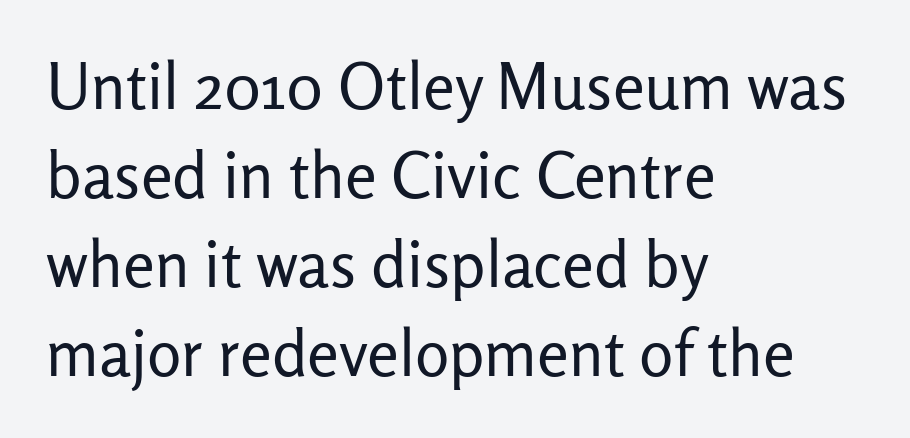
Whoever set this chose a conventional vertical rhythm. Designer's note — italics off, roman on. No word sits above an underline. Regarding serifs, this sample does without them.
